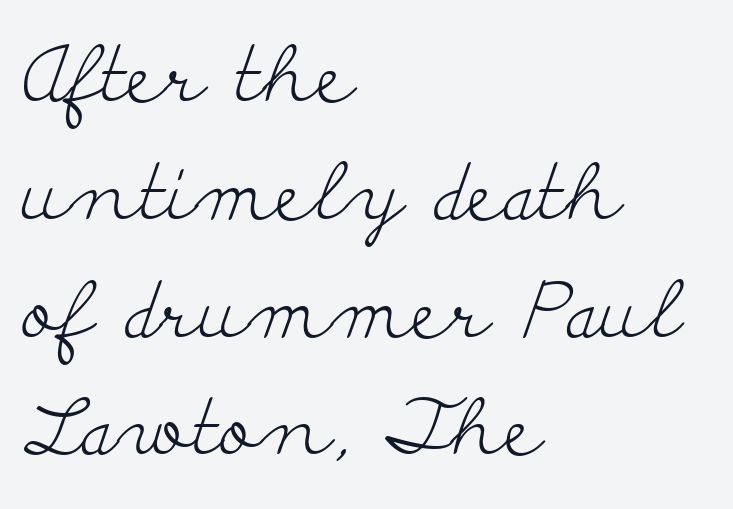
The image shows 78 px light, wide serif type; set left-aligned, normal line spacing (1.51x), normal letter spacing, not underlined; low stroke contrast and a small x-height.
